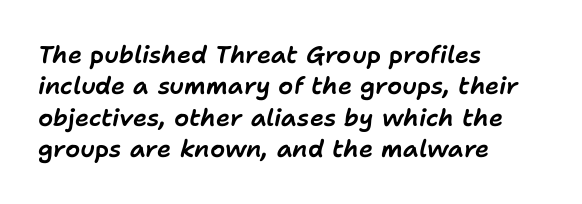
Q: Is the text italic (slanted)? A: Yes, it leans right by about 11 degrees.
Q: Is the text underlined? A: No.
Q: How is the paragraph aligned? A: Left-aligned.
Q: Is the spacing between letters normal or unusually wide? A: Normal.
Q: Is the spacing between lines tight, normal or loose? A: Normal.
